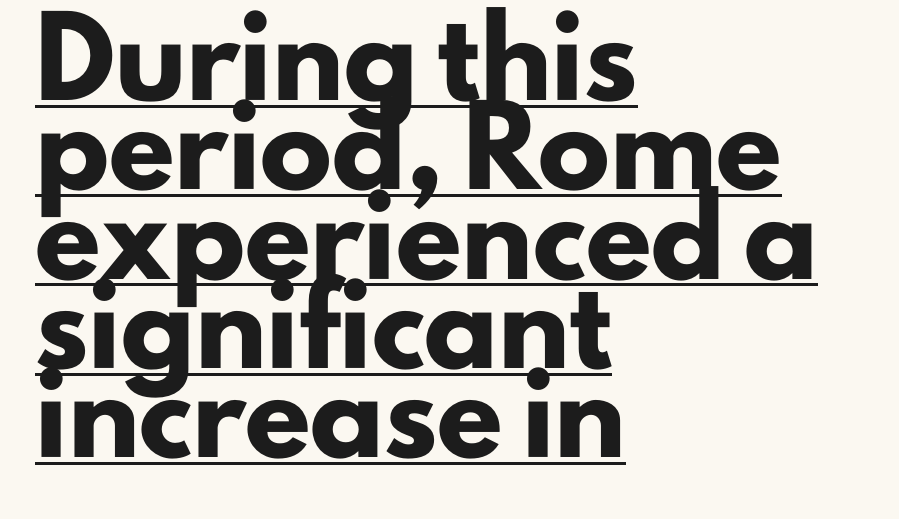
The image shows 72 px heavy sans-serif type, upright; set left-aligned, line spacing 1.24x, normal letter spacing, underlined; low stroke contrast and a small x-height.
